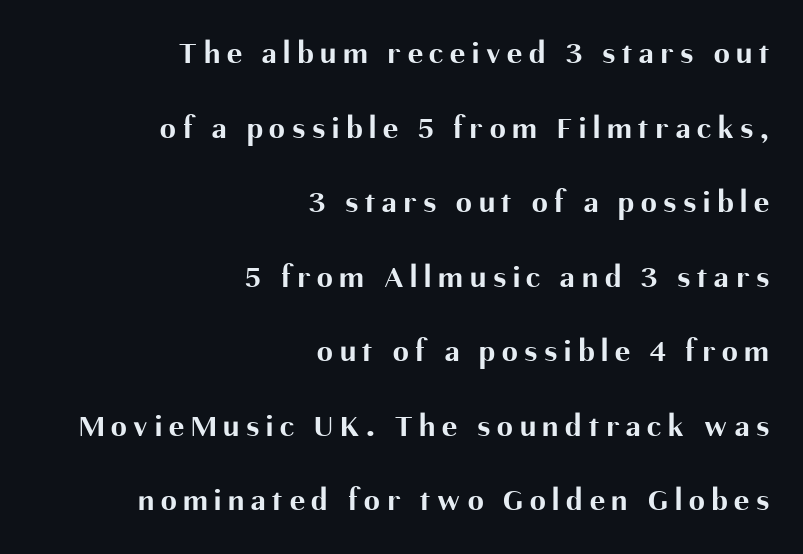
The letters are spread apart with noticeably loose tracking. Italic: no, the glyphs are upright roman. Every letter is thick-stroked: bold, no question. The face used here is a sans, in the tradition of grotesques and geometrics. Varying glyph widths throughout — classic text-font behaviour. The zone under the glyphs is completely vacant.
